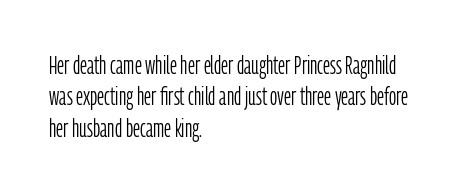
No letter is thick-stroked: the sample isn't bold. This is roman type, the default non-slanted kind. One glance says typical: line gaps are just what's usual. Plain, unruled lines of type. This sample is left-justified, so line endings fall wherever the words run out.
